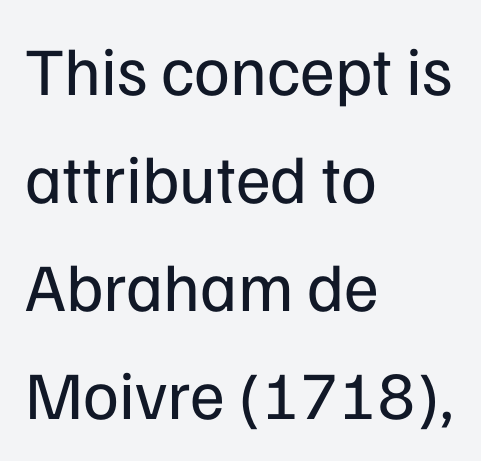
Q: Is the text bold? A: No.
Q: Is the text italic (slanted)? A: No, it is upright.
Q: Is the typeface a serif or a sans-serif typeface? A: Sans-serif.
Q: Is the text underlined? A: No.
Q: How is the paragraph aligned? A: Left-aligned.
Q: Is the spacing between letters normal or unusually wide? A: Normal.
Q: Is the spacing between lines tight, normal or loose? A: Normal.
Q: Width (condensed, normal, or wide)? A: Normal.
Q: Stroke contrast? A: Low.
Q: x-height? A: Medium.
Q: Monospaced? A: No.
